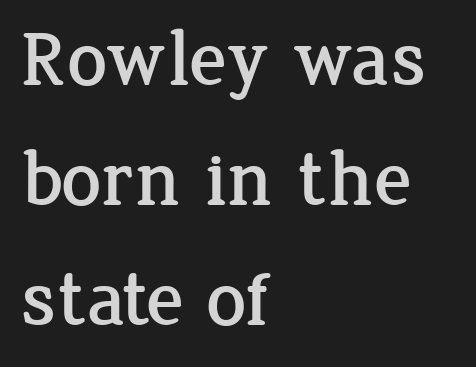
{"serif": "yes", "italic": "no", "width": "normal", "stroke_contrast": "low", "x_height": "medium", "monospaced": "no", "underline": "no", "align": "left", "line_spacing": "normal", "line_spacing_ratio": 1.52, "letter_spacing": "normal", "letter_spacing_em": 0.0, "glyph_px": 79}
